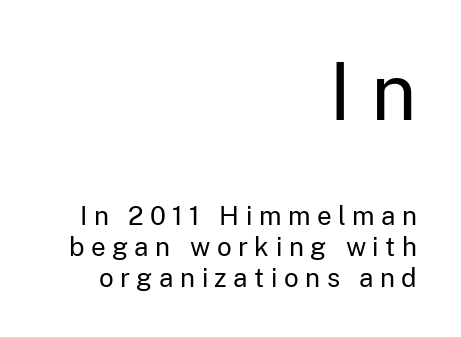
{"serif": "no", "italic": "no", "bold": "no", "weight": "regular", "width": "normal", "stroke_contrast": "low", "x_height": "medium", "monospaced": "no", "underline": "no", "align": "right", "line_spacing_ratio": 1.18, "letter_spacing": "wide", "letter_spacing_em": 0.25, "larger_block": "first", "size_ratio": 3.04, "glyph_px": 79}
